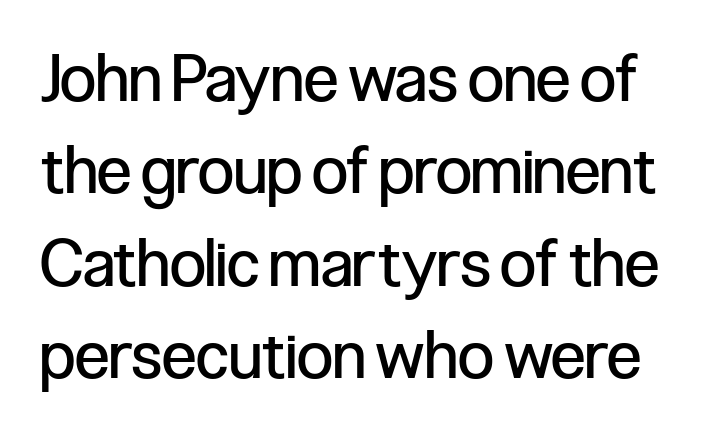
{"serif": "no", "italic": "no", "bold": "no", "weight": "regular", "width": "condensed", "stroke_contrast": "low", "x_height": "medium", "monospaced": "no", "underline": "no", "line_spacing": "normal", "line_spacing_ratio": 1.42, "letter_spacing": "normal", "letter_spacing_em": 0.0, "glyph_px": 65}
